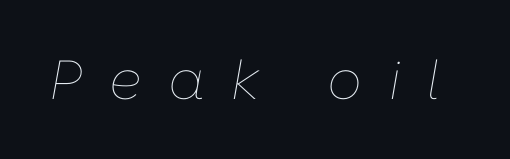
Q: Is the text bold? A: No.
Q: Is the text italic (slanted)? A: Yes, it leans right by about 10 degrees.
Q: Is the text underlined? A: No.
Q: Is the spacing between letters normal or unusually wide? A: Unusually wide.
Q: Width (condensed, normal, or wide)? A: Normal.
Q: Stroke contrast? A: Low.
Q: x-height? A: Medium.
Q: Monospaced? A: No.
